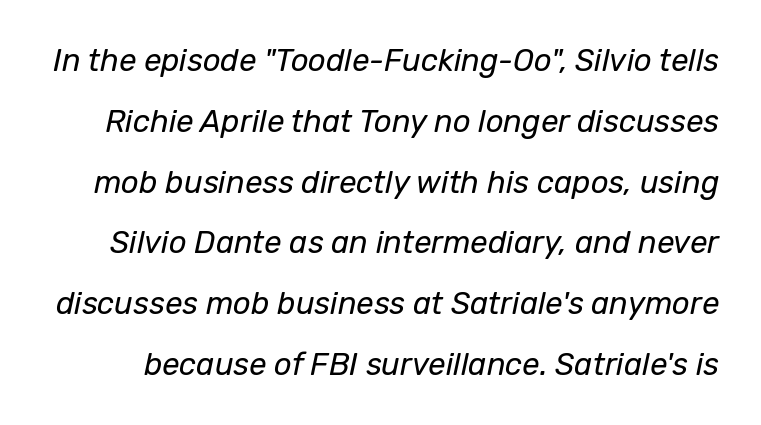
The image shows 31 px regular-weight type, italic (leaning right); set loose line spacing (1.96x), normal letter spacing, not underlined; low stroke contrast and a medium x-height.
